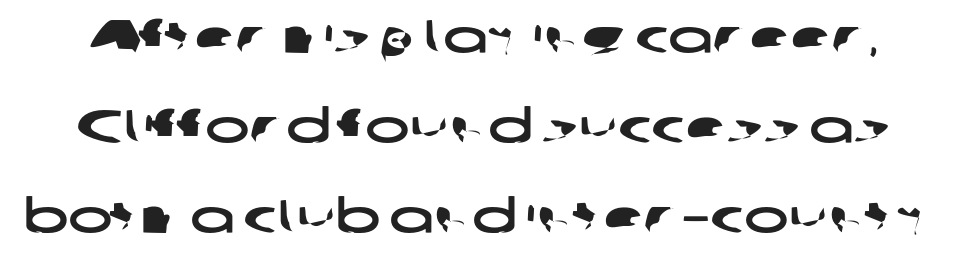
Q: Is the typeface a serif or a sans-serif typeface? A: Sans-serif.
Q: Is the text underlined? A: No.
Q: Is the spacing between letters normal or unusually wide? A: Normal.
Q: Is the spacing between lines tight, normal or loose? A: Loose.
Q: Width (condensed, normal, or wide)? A: Wide.
Q: Stroke contrast? A: Low.
Q: x-height? A: Medium.
Q: Monospaced? A: No.
